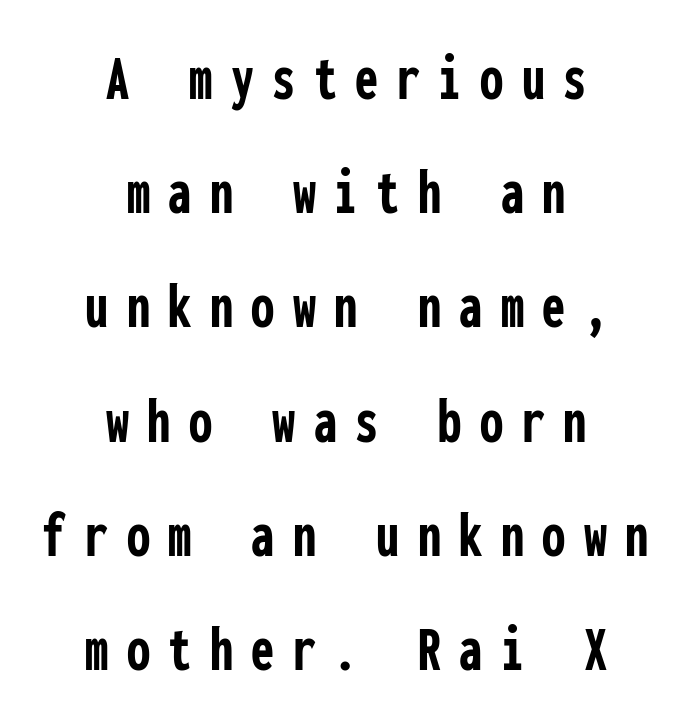
The image shows 66 px semibold, condensed sans-serif type, upright, monospaced; set centered, line spacing 1.73x, unusually wide letter spacing (+0.28 em), not underlined; low stroke contrast and a medium x-height.
